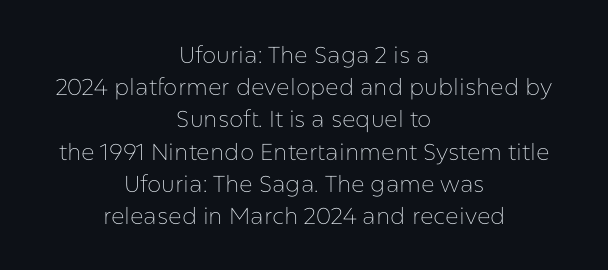
The image shows 23 px text type, upright; set centered, normal line spacing (1.4x), normal letter spacing, not underlined.
